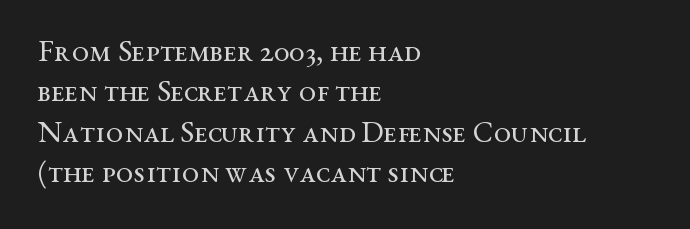
This is the regular roman posture of the typeface. The typesetter chose a ragged-right arrangement here. Think of a printed novel: that variable character pitch is what you see here. Leading matches the norm, producing a regular column. This rendering leaves character spacing at its baseline value.
